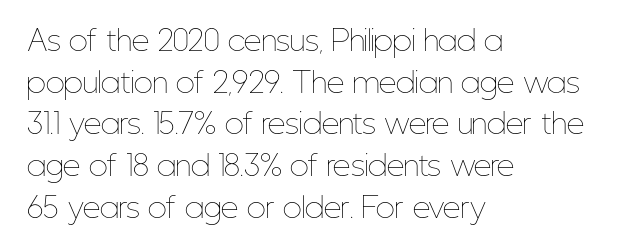
The image shows 28 px thin, condensed type, upright; set left-aligned, normal line spacing (1.49x), normal letter spacing, not underlined; low stroke contrast and a medium x-height.
